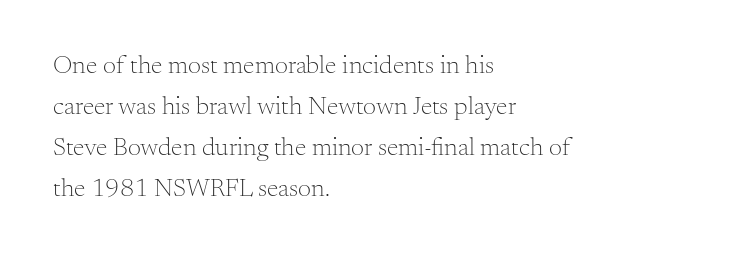
{"italic": "no", "bold": "no", "underline": "no", "align": "left", "line_spacing": "normal", "line_spacing_ratio": 1.58, "letter_spacing": "normal", "letter_spacing_em": 0.0, "glyph_px": 26}
